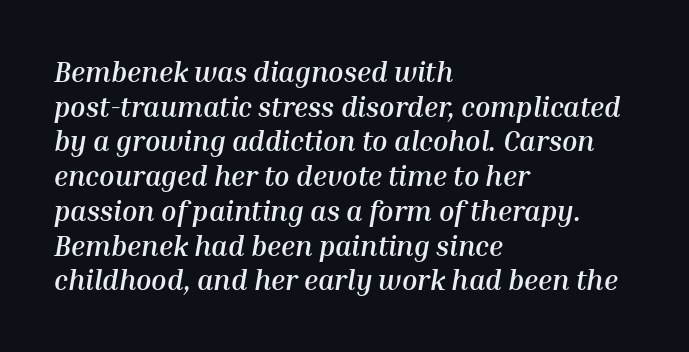
Type without underlining. You could not count columns in this text — the font is proportionally spaced. In terms of posture, this sample is oblique. The paragraph has a hard left edge and a soft right edge.
